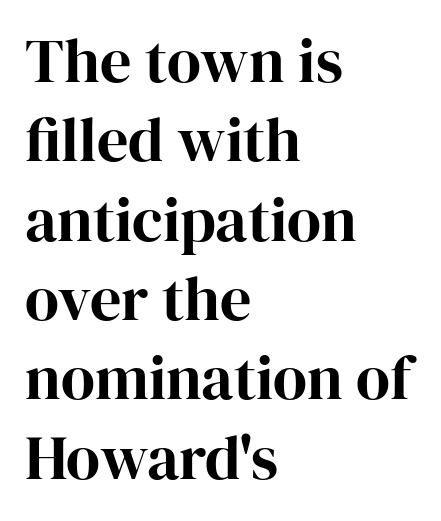
The image shows 62 px serif type, upright; set left-aligned, normal line spacing (1.28x), normal letter spacing, not underlined; high stroke contrast and a medium x-height.
